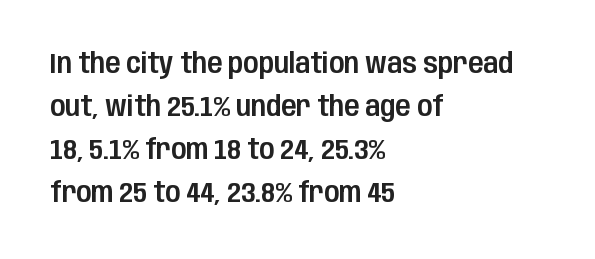
{"serif": "no", "italic": "no", "width": "condensed", "stroke_contrast": "low", "x_height": "large", "monospaced": "no", "underline": "no", "align": "left", "line_spacing": "normal", "line_spacing_ratio": 1.53, "letter_spacing": "normal", "letter_spacing_em": 0.0, "glyph_px": 28}
